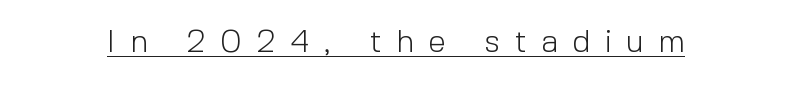
{"serif": "no", "italic": "no", "bold": "no", "weight": "light", "width": "normal", "x_height": "medium", "monospaced": "no", "underline": "yes", "letter_spacing": "wide", "letter_spacing_em": 0.45, "glyph_px": 32}
